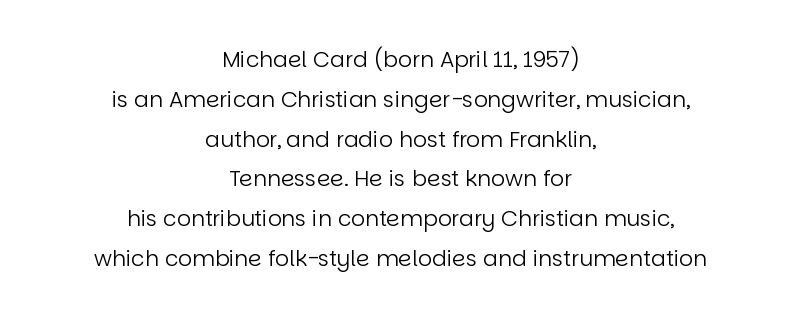
The lettering stays uniformly vertical, giving the passage a roman look. Think standard paragraph weight, or any step lighter than that. Short and long lines alike share a common midpoint. There is no visible air inserted between adjacent glyphs. Check under the words: just untouched page.
